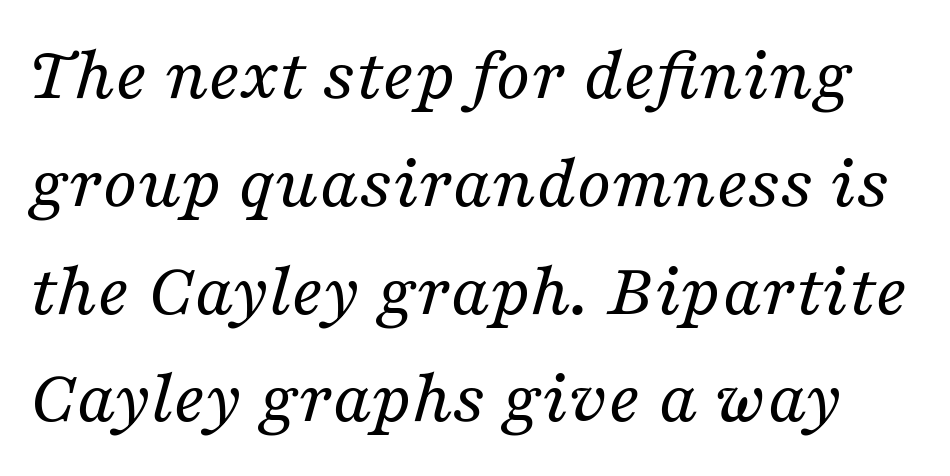
Here the designer chose a conventional face with non-uniform glyph widths. This is serif lettering, the kind often seen in printed books. You could call the tracking neutral — neither tight nor loose. The letters look calm and open, with moderate or lighter stems. Lines of text with bare space underneath.
